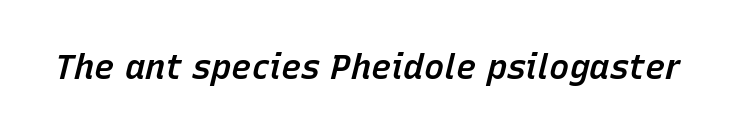
Q: Is the text bold? A: Semi-bold.
Q: Is the text italic (slanted)? A: Yes, it leans right by about 15 degrees.
Q: Is the text underlined? A: No.
Q: Is the spacing between letters normal or unusually wide? A: Normal.
Q: Width (condensed, normal, or wide)? A: Normal.
Q: Stroke contrast? A: Low.
Q: x-height? A: Medium.
Q: Monospaced? A: No.
